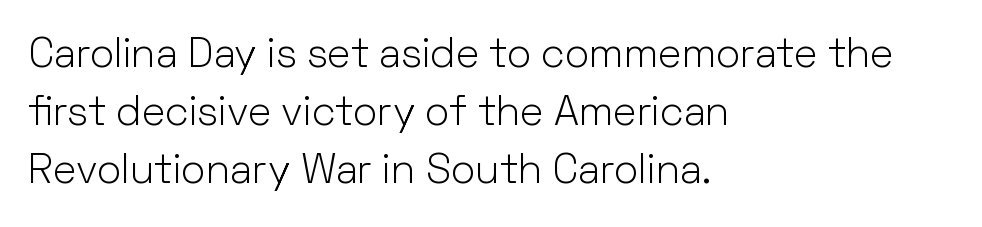
Q: Is the text bold? A: No.
Q: Is the text italic (slanted)? A: No, it is upright.
Q: Is the typeface a serif or a sans-serif typeface? A: Sans-serif.
Q: Is the text underlined? A: No.
Q: How is the paragraph aligned? A: Left-aligned.
Q: Is the spacing between letters normal or unusually wide? A: Normal.
Q: Is the spacing between lines tight, normal or loose? A: Normal.
Q: Width (condensed, normal, or wide)? A: Normal.
Q: Stroke contrast? A: Low.
Q: x-height? A: Medium.
Q: Monospaced? A: No.
